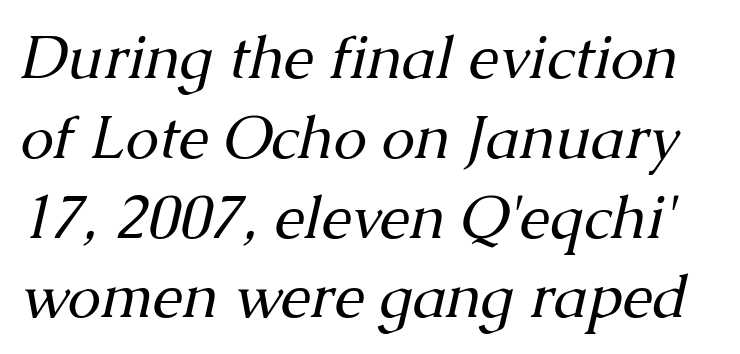
This rendering employs a face with finishing strokes, i.e., a serif. Proportional: the letters do not fall into vertical columns. The weight would be labelled regular, book, light, or lighter still. If you drew a line through each stem, it would be angled. The passage shown is not underscored anywhere.
